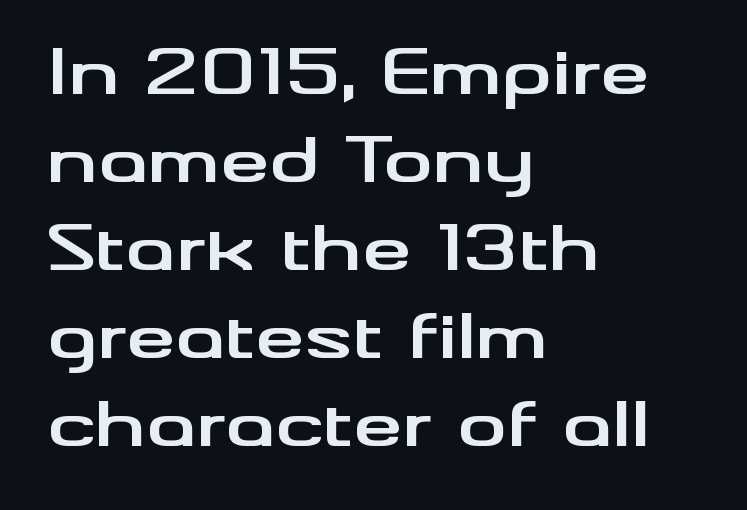
Q: Is the text bold? A: Yes.
Q: Is the text italic (slanted)? A: No, it is upright.
Q: Is the typeface a serif or a sans-serif typeface? A: Sans-serif.
Q: Is the text underlined? A: No.
Q: How is the paragraph aligned? A: Left-aligned.
Q: Is the spacing between letters normal or unusually wide? A: Normal.
Q: Is the spacing between lines tight, normal or loose? A: Normal.
Q: Width (condensed, normal, or wide)? A: Wide.
Q: Stroke contrast? A: Medium.
Q: x-height? A: Small.
Q: Monospaced? A: No.
